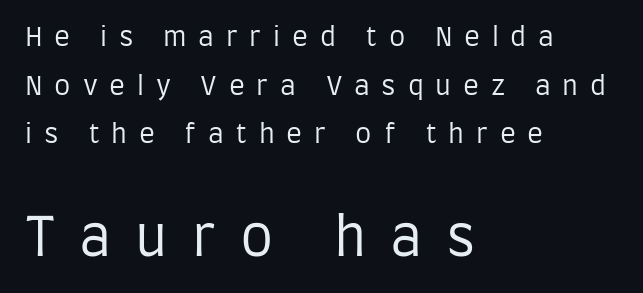
The image shows 53 px regular-weight, condensed sans-serif type, upright; set left-aligned, line spacing 1.87x, unusually wide letter spacing (+0.45 em), not underlined; the second (bottom) block is 2.04x larger; low stroke contrast and a large x-height.
